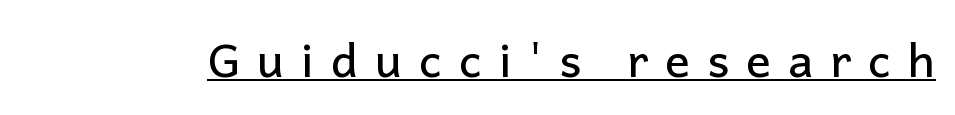
Q: Is the text italic (slanted)? A: No, it is upright.
Q: Is the typeface a serif or a sans-serif typeface? A: Sans-serif.
Q: Is the text underlined? A: Yes.
Q: Is the spacing between letters normal or unusually wide? A: Unusually wide.
Q: Width (condensed, normal, or wide)? A: Normal.
Q: Stroke contrast? A: Low.
Q: x-height? A: Medium.
Q: Monospaced? A: No.
